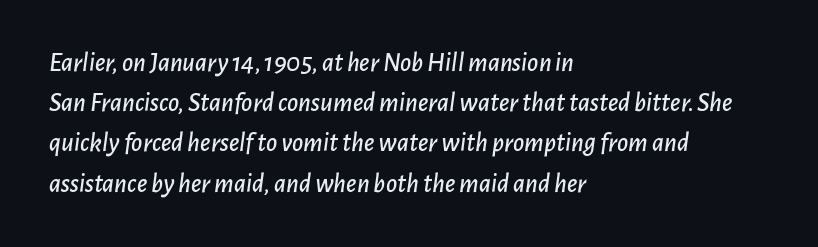
Short note: letters normally spaced. Looking at the ascenders, they clearly lean. The passage shown stacks its lines at a standard gap. These lines stack with their left ends in a neat column. Descenders hang freely into open space.
